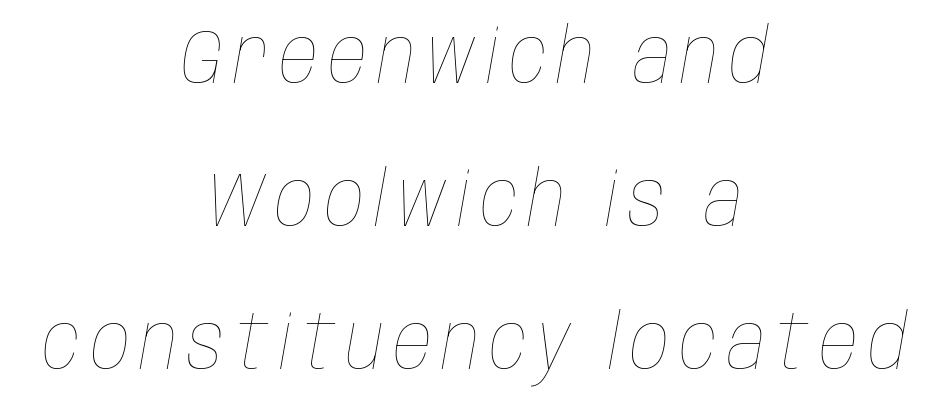
Heaviness? Minimal to ordinary, like unemphasized prose. The paragraph has two soft edges and a firm central axis. Yep, that's italic — everything's leaning. Words float on clear page, feet unadorned. The passage shown is typed in a proportional face where columns would drift.
